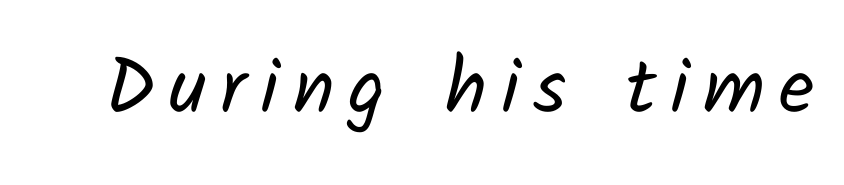
Stems and bowls with no extra thickness — not bold. Think of a printed novel: that variable character pitch is what you see here. Each letter's strokes conclude bluntly, with no projecting serifs. Has an underline been added? It has not.
